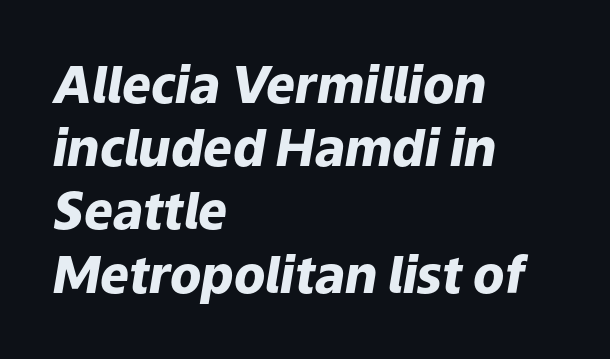
Q: Is the text bold? A: Yes.
Q: Is the text italic (slanted)? A: Yes, it leans right by about 9 degrees.
Q: Is the text underlined? A: No.
Q: How is the paragraph aligned? A: Left-aligned.
Q: Is the spacing between letters normal or unusually wide? A: Normal.
Q: Width (condensed, normal, or wide)? A: Normal.
Q: Stroke contrast? A: Low.
Q: x-height? A: Medium.
Q: Monospaced? A: No.
